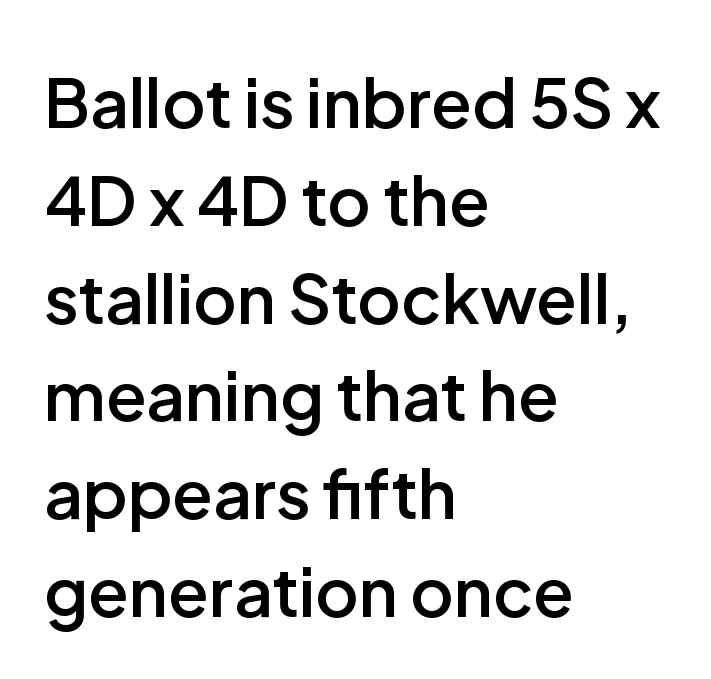
The image shows 67 px semibold sans-serif type, upright; set left-aligned, normal line spacing (1.46x), normal letter spacing, not underlined; low stroke contrast and a medium x-height.
